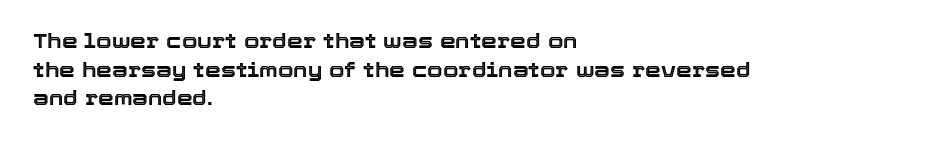
Q: Is the text italic (slanted)? A: No, it is upright.
Q: Is the text underlined? A: No.
Q: How is the paragraph aligned? A: Left-aligned.
Q: Is the spacing between letters normal or unusually wide? A: Normal.
Q: Is the spacing between lines tight, normal or loose? A: Normal.
